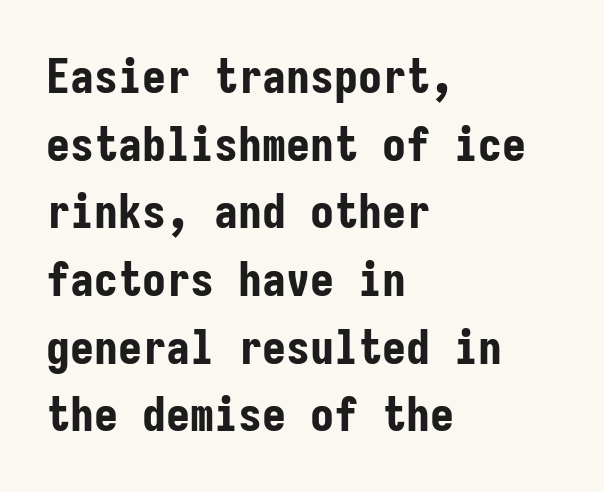
The image shows 48 px bold, condensed sans-serif type, upright, monospaced; set left-aligned, normal line spacing (1.41x), normal letter spacing, not underlined; low stroke contrast and a medium x-height.
